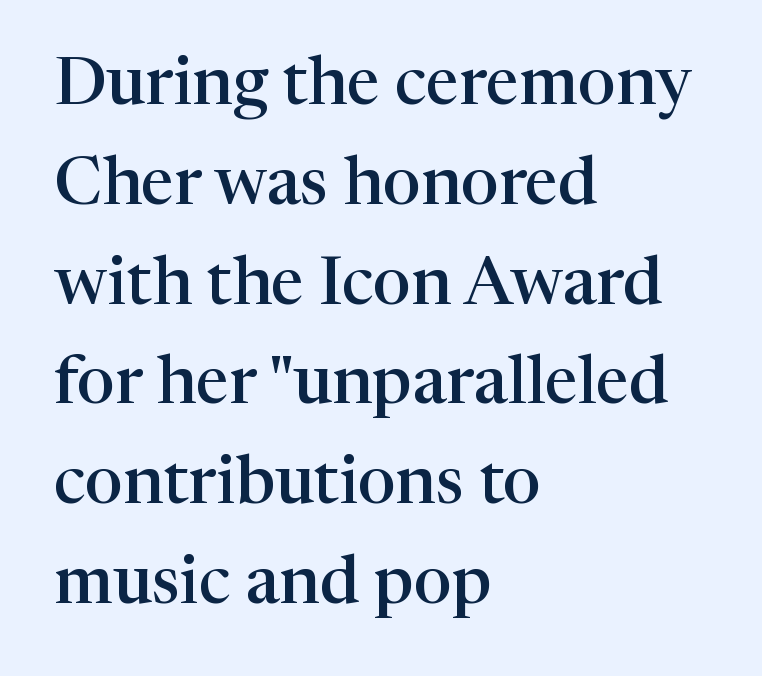
The image shows 67 px semibold serif type, upright; set left-aligned, normal line spacing (1.49x), normal letter spacing, not underlined; high stroke contrast and a medium x-height.
